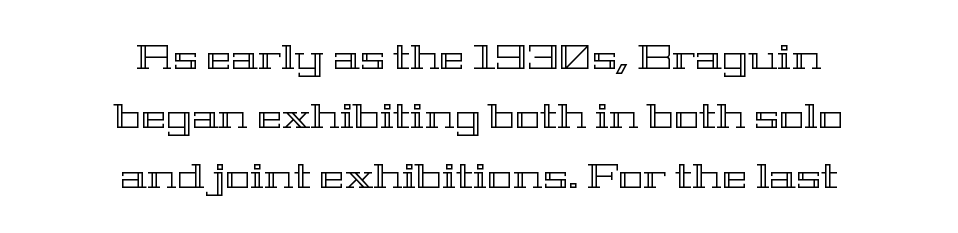
The image shows 34 px wide type, upright; set centered, line spacing 1.75x, normal letter spacing, not underlined; a medium x-height.
